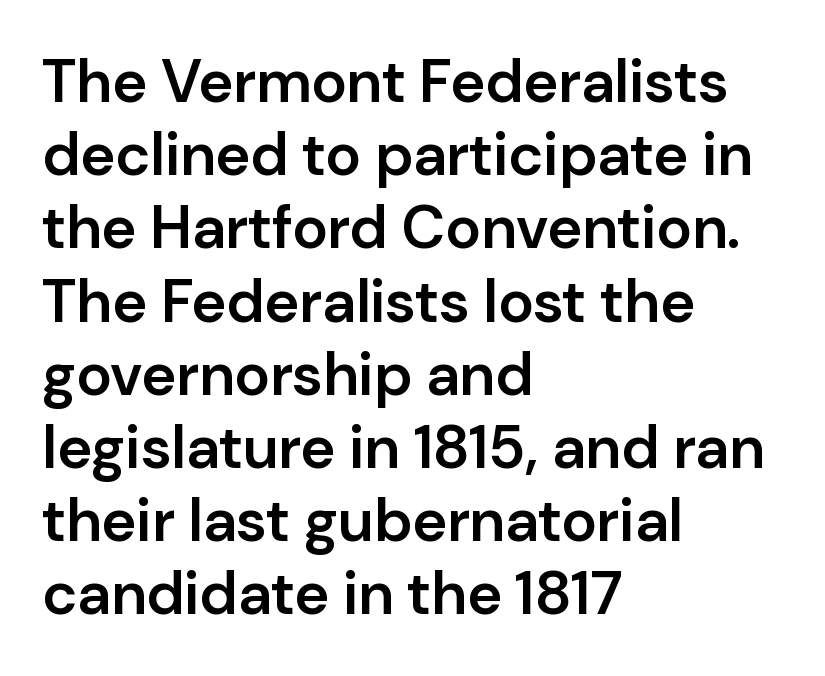
Q: Is the text bold? A: Semi-bold.
Q: Is the text italic (slanted)? A: No, it is upright.
Q: Is the typeface a serif or a sans-serif typeface? A: Sans-serif.
Q: Is the text underlined? A: No.
Q: How is the paragraph aligned? A: Left-aligned.
Q: Is the spacing between letters normal or unusually wide? A: Normal.
Q: Width (condensed, normal, or wide)? A: Normal.
Q: Stroke contrast? A: Low.
Q: x-height? A: Medium.
Q: Monospaced? A: No.
